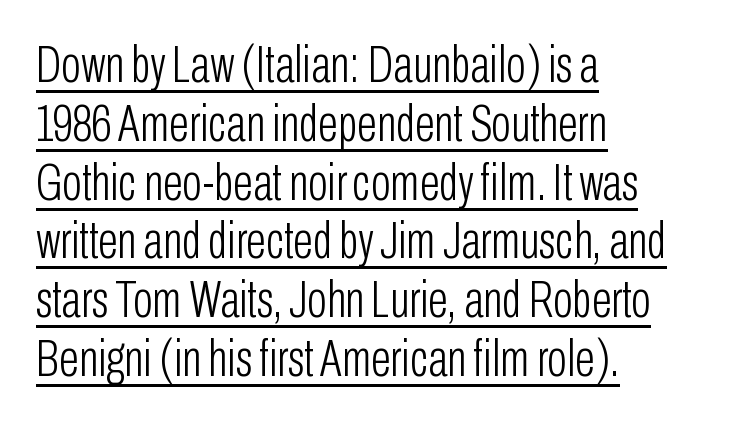
The image shows 52 px light, condensed sans-serif type, upright; set left-aligned, tight line spacing (1.13x), normal letter spacing, underlined; low stroke contrast and a medium x-height.
